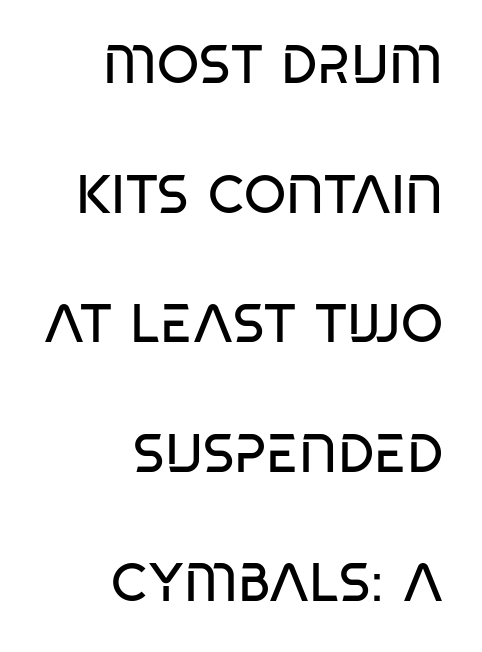
{"serif": "no", "bold": "no", "weight": "regular", "width": "condensed", "stroke_contrast": "low", "x_height": "large", "monospaced": "no", "underline": "no", "align": "right", "line_spacing": "loose", "line_spacing_ratio": 2.4, "letter_spacing": "normal", "letter_spacing_em": 0.0, "glyph_px": 54}
